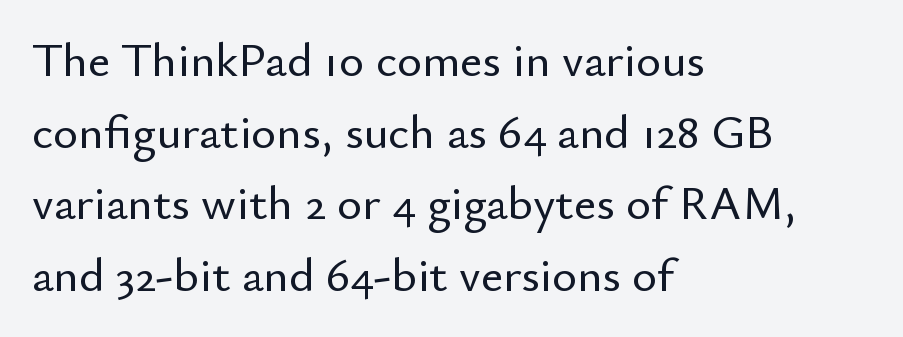
Q: Is the text italic (slanted)? A: No, it is upright.
Q: Is the typeface a serif or a sans-serif typeface? A: Sans-serif.
Q: Is the text underlined? A: No.
Q: How is the paragraph aligned? A: Left-aligned.
Q: Is the spacing between letters normal or unusually wide? A: Normal.
Q: Is the spacing between lines tight, normal or loose? A: Normal.
Q: Width (condensed, normal, or wide)? A: Normal.
Q: Stroke contrast? A: Low.
Q: x-height? A: Small.
Q: Monospaced? A: No.
